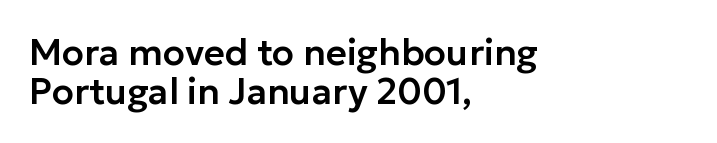
The image shows 36 px sans-serif type, upright; set left-aligned, tight line spacing (1.08x), normal letter spacing, not underlined; low stroke contrast and a medium x-height.
